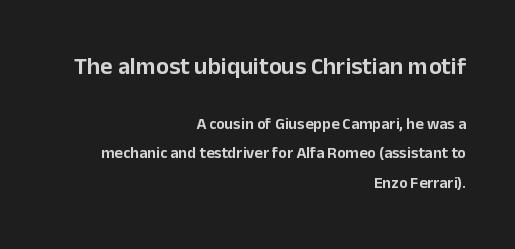
Q: Is the text italic (slanted)? A: No, it is upright.
Q: Is the text underlined? A: No.
Q: How is the paragraph aligned? A: Right-aligned.
Q: Is the spacing between letters normal or unusually wide? A: Normal.
Q: Which block of text is set in a larger size, the first (top) or the second (bottom)? A: The first (top) one.
